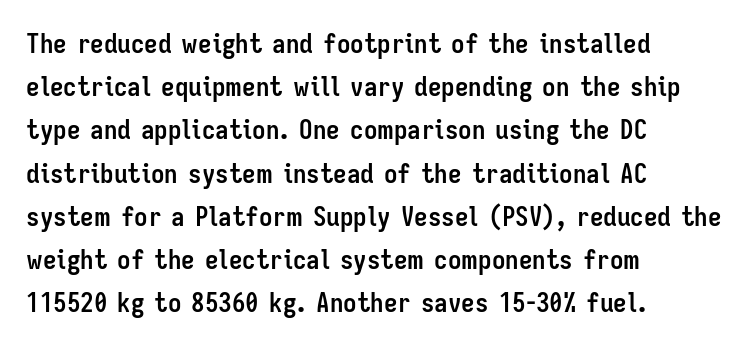
Q: Is the text bold? A: Yes.
Q: Is the text italic (slanted)? A: No, it is upright.
Q: Is the text underlined? A: No.
Q: How is the paragraph aligned? A: Left-aligned.
Q: Is the spacing between letters normal or unusually wide? A: Normal.
Q: Is the spacing between lines tight, normal or loose? A: Normal.
